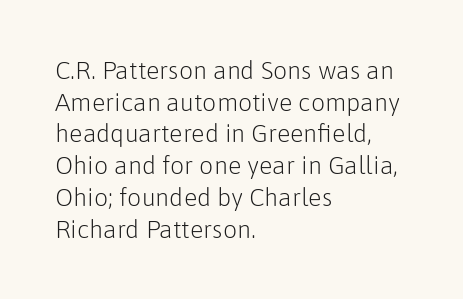
The characters are drawn with everyday or finer stroke widths. The string is rendered with underlining switched off. Leading matches the norm, producing a regular column. This sample uses plain, unmodified letter spacing.
